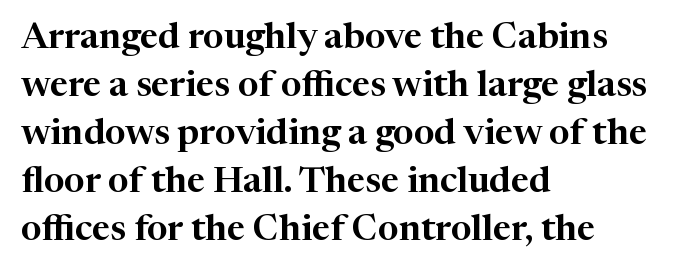
{"serif": "yes", "italic": "no", "width": "normal", "stroke_contrast": "high", "x_height": "medium", "monospaced": "no", "underline": "no", "align": "left", "line_spacing": "normal", "line_spacing_ratio": 1.33, "letter_spacing": "normal", "letter_spacing_em": 0.0, "glyph_px": 36}
